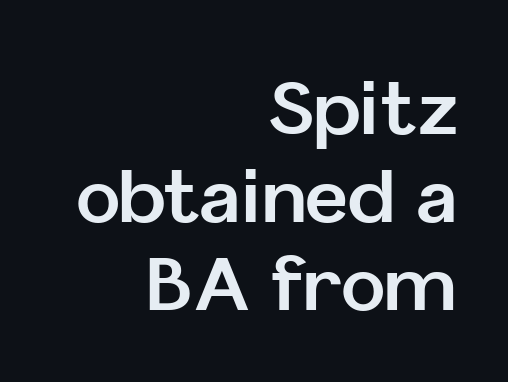
The passage shown is not underscored anywhere. Quick note: not italic, upright. The text block is weighted toward the right margin, trailing off unevenly leftward. The letters sit at their default tracking, neither squeezed nor spread. Look at the bottom of the vertical strokes: they stop flat, with no serifs.
